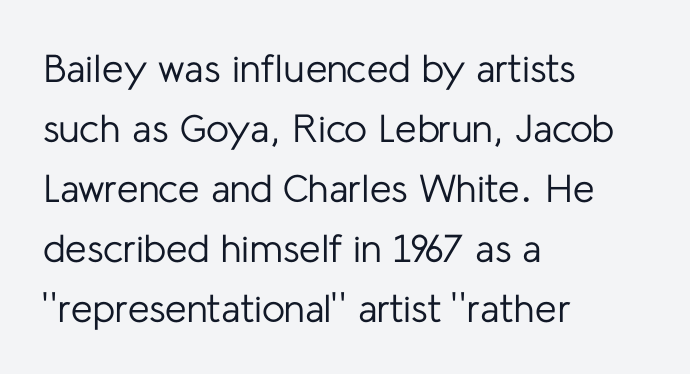
Compared with a typical body face, this is equally light or lighter still. Bare-footed words on every line. Note the varied advance widths — an 'i' is clearly narrower than an 'm'. In terms of leading, this rendering sits right in the middle.
